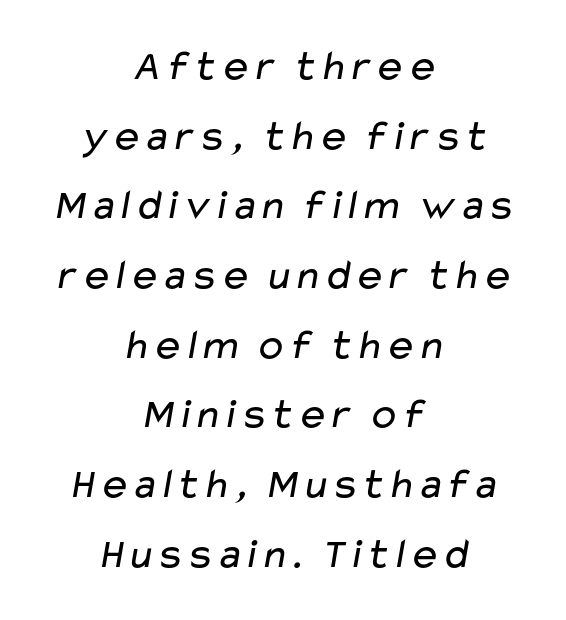
How would I describe the line gaps? Plain and ordinary. What stands out about the letter spacing? Nothing — it is the standard amount. The rendering uses natural spacing where letterforms have individual widths. These lines stack symmetrically, like a column narrowing and widening about its center.
